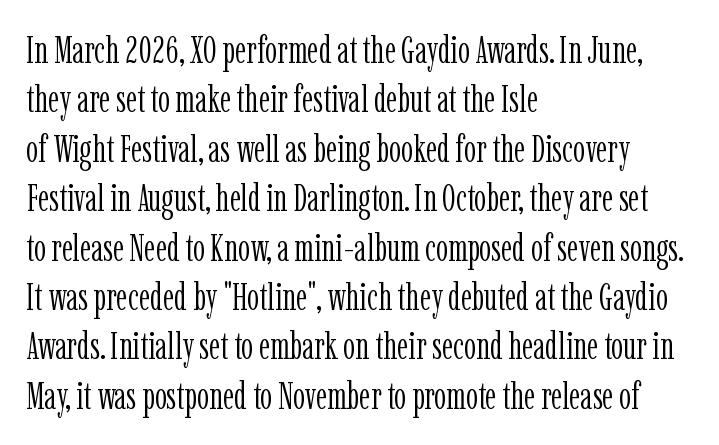
The image shows 38 px light, condensed serif type, upright; set left-aligned, normal line spacing (1.3x), normal letter spacing, not underlined; low stroke contrast and a medium x-height.
